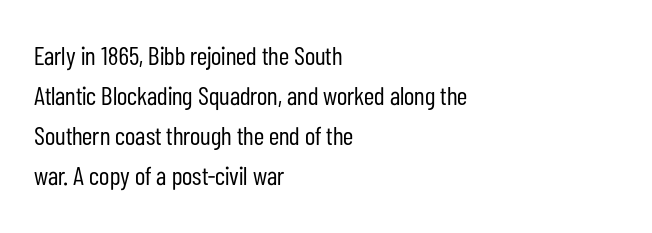
The image shows 26 px text type, upright; set left-aligned, normal line spacing (1.54x), normal letter spacing, not underlined.
